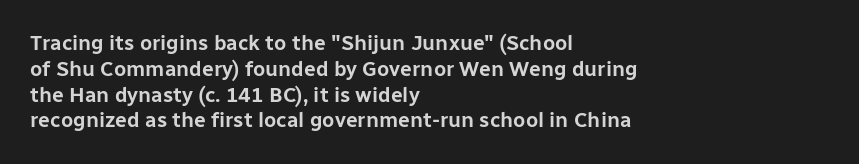
Underline: absent. This rendering uses left alignment, leaving the right contour irregular. A typesetter would mark this as roman, not italic. In terms of letterspacing, this is plain default setting.
